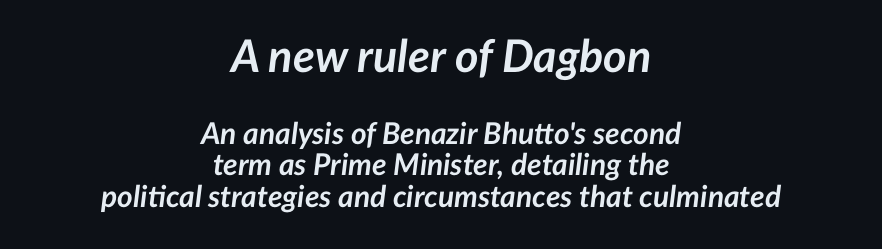
Style check: oblique. Character size in the leading block exceeds that of the trailing block. Do the characters align in a grid? No, the font is proportional. In CSS terms this would be text-align: center.
